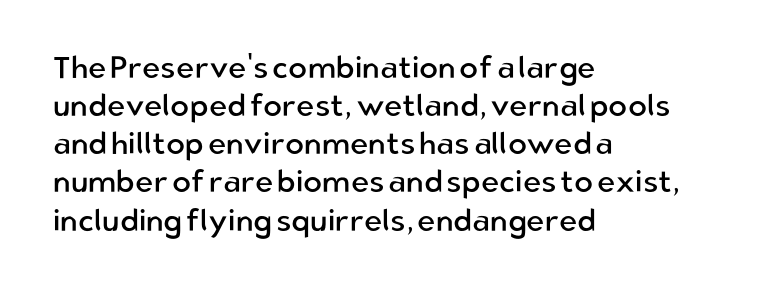
The image shows 31 px regular-weight sans-serif type, upright; set left-aligned, line spacing 1.23x, normal letter spacing, not underlined; low stroke contrast and a medium x-height.
